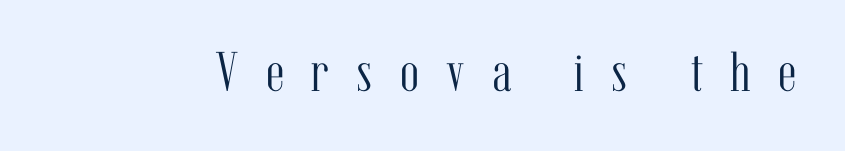
Q: Is the text bold? A: No.
Q: Is the text italic (slanted)? A: No, it is upright.
Q: Is the typeface a serif or a sans-serif typeface? A: Serif.
Q: Is the text underlined? A: No.
Q: Is the spacing between letters normal or unusually wide? A: Unusually wide.
Q: Width (condensed, normal, or wide)? A: Condensed.
Q: Stroke contrast? A: Medium.
Q: x-height? A: Medium.
Q: Monospaced? A: No.
